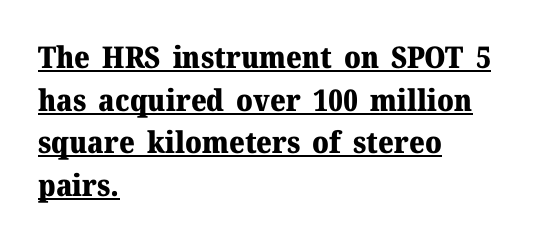
Q: Is the text bold? A: Yes.
Q: Is the text italic (slanted)? A: No, it is upright.
Q: Is the typeface a serif or a sans-serif typeface? A: Serif.
Q: Is the text underlined? A: Yes.
Q: How is the paragraph aligned? A: Left-aligned.
Q: Is the spacing between letters normal or unusually wide? A: Normal.
Q: Is the spacing between lines tight, normal or loose? A: Normal.
Q: Width (condensed, normal, or wide)? A: Normal.
Q: Stroke contrast? A: Medium.
Q: x-height? A: Medium.
Q: Monospaced? A: No.
